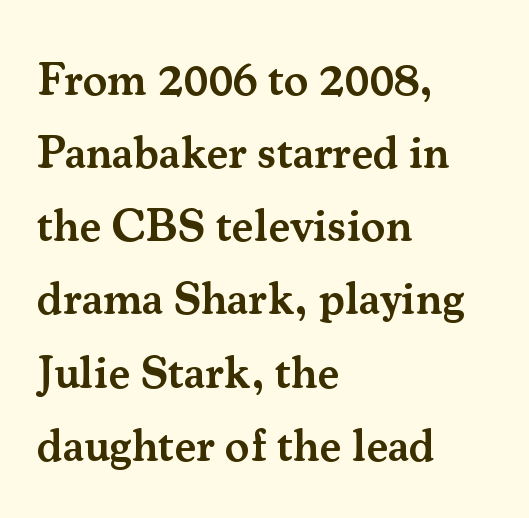
Q: Is the text bold? A: Semi-bold.
Q: Is the text italic (slanted)? A: No, it is upright.
Q: Is the typeface a serif or a sans-serif typeface? A: Serif.
Q: Is the text underlined? A: No.
Q: How is the paragraph aligned? A: Left-aligned.
Q: Is the spacing between letters normal or unusually wide? A: Normal.
Q: Is the spacing between lines tight, normal or loose? A: Normal.
Q: Width (condensed, normal, or wide)? A: Normal.
Q: Stroke contrast? A: Medium.
Q: x-height? A: Small.
Q: Monospaced? A: No.
